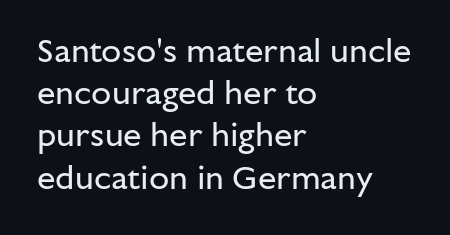
The image shows 33 px regular-weight sans-serif type, upright; set left-aligned, normal line spacing (1.28x), normal letter spacing, not underlined; low stroke contrast and a medium x-height.
